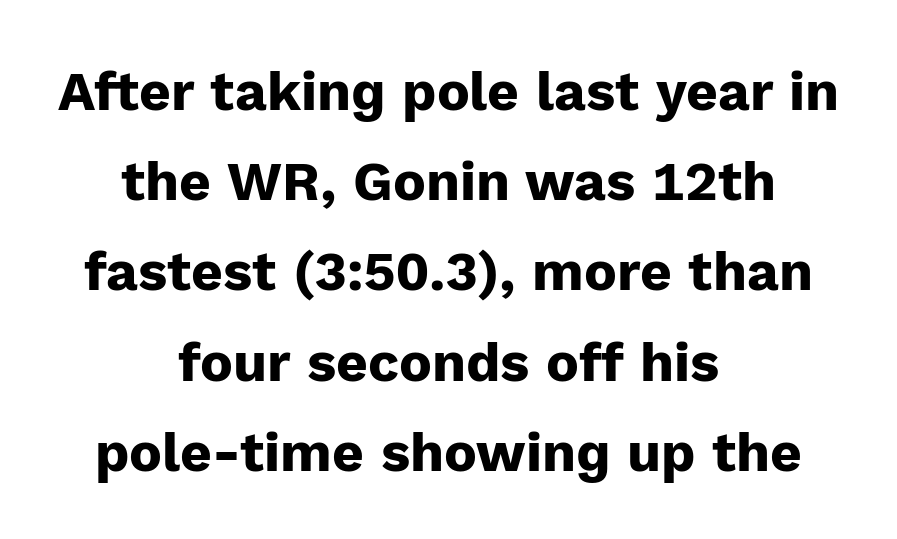
{"serif": "no", "italic": "no", "bold": "yes", "weight": "heavy", "width": "normal", "stroke_contrast": "low", "x_height": "medium", "monospaced": "no", "underline": "no", "align": "center", "line_spacing": "normal", "line_spacing_ratio": 1.64, "letter_spacing": "normal", "letter_spacing_em": 0.0, "glyph_px": 55}
